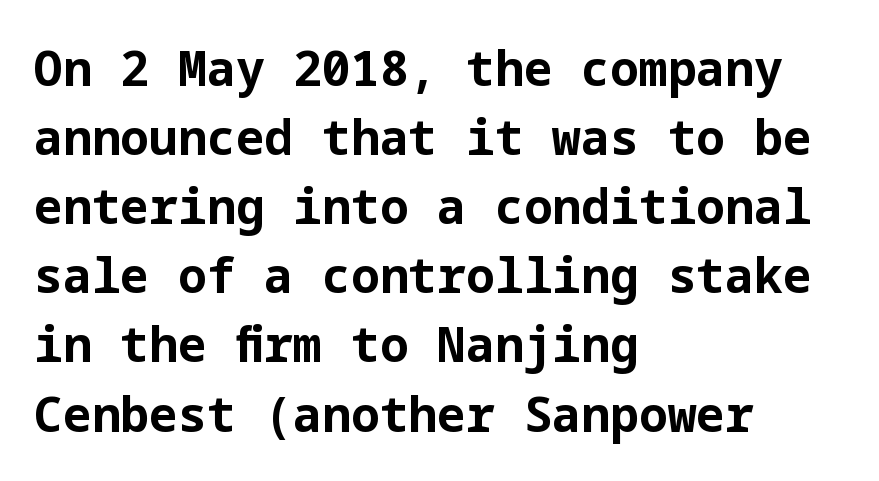
{"serif": "no", "italic": "no", "bold": "yes", "weight": "bold", "width": "normal", "stroke_contrast": "low", "x_height": "medium", "underline": "no", "align": "left", "line_spacing": "normal", "line_spacing_ratio": 1.44, "letter_spacing": "normal", "letter_spacing_em": 0.0, "glyph_px": 48}
